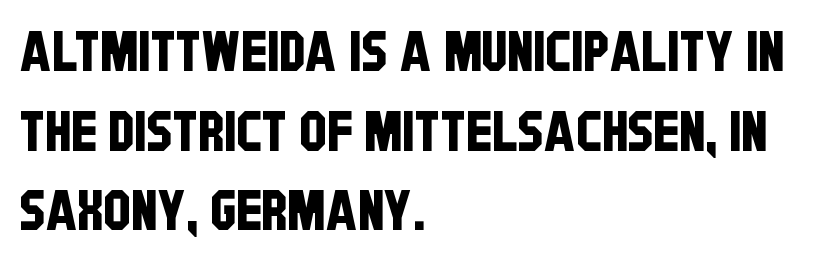
Horizontal alignment here is leftward, the default for most running prose. Descender tails drop into unmarked territory. Character widths vary here, with narrow letters taking less room than wide ones. Nothing unusual about the tracking: characters are spaced as the font intends. Typographically, this falls in the sans-serif category. Reading down the column, the eye jumps a familiar distance to each next line.
